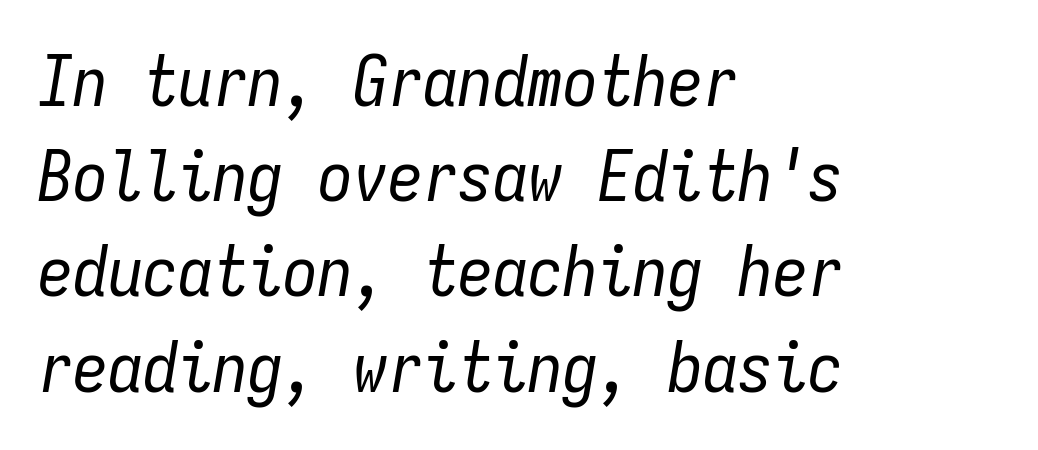
{"italic": "yes", "lean": "right", "slant_degrees": 9, "bold": "no", "weight": "regular", "width": "condensed", "stroke_contrast": "low", "x_height": "medium", "monospaced": "yes", "underline": "no", "align": "left", "line_spacing": "normal", "line_spacing_ratio": 1.36, "letter_spacing": "normal", "letter_spacing_em": 0.0, "glyph_px": 70}
